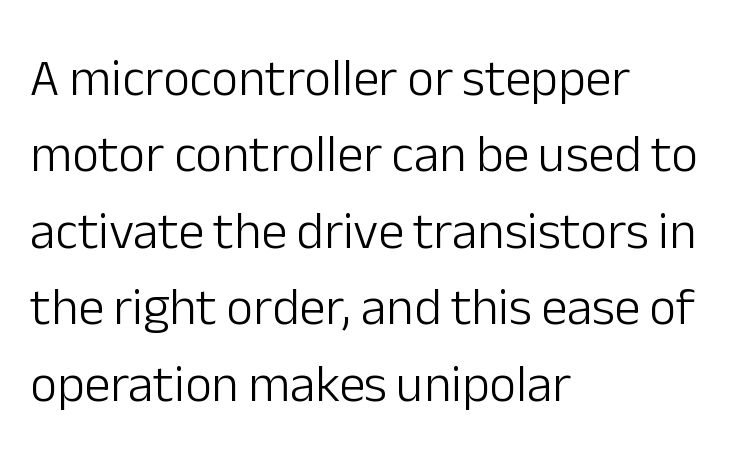
The image shows 52 px light sans-serif type, upright; set left-aligned, normal line spacing (1.47x), normal letter spacing, not underlined; low stroke contrast and a medium x-height.
